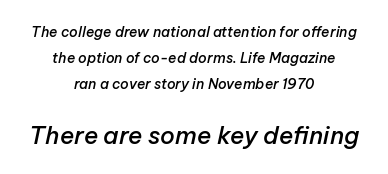
Q: Is the text bold? A: Semi-bold.
Q: Is the text italic (slanted)? A: Yes, it leans right by about 12 degrees.
Q: Is the text underlined? A: No.
Q: How is the paragraph aligned? A: Centered.
Q: Is the spacing between letters normal or unusually wide? A: Normal.
Q: Which block of text is set in a larger size, the first (top) or the second (bottom)? A: The second (bottom) one.
